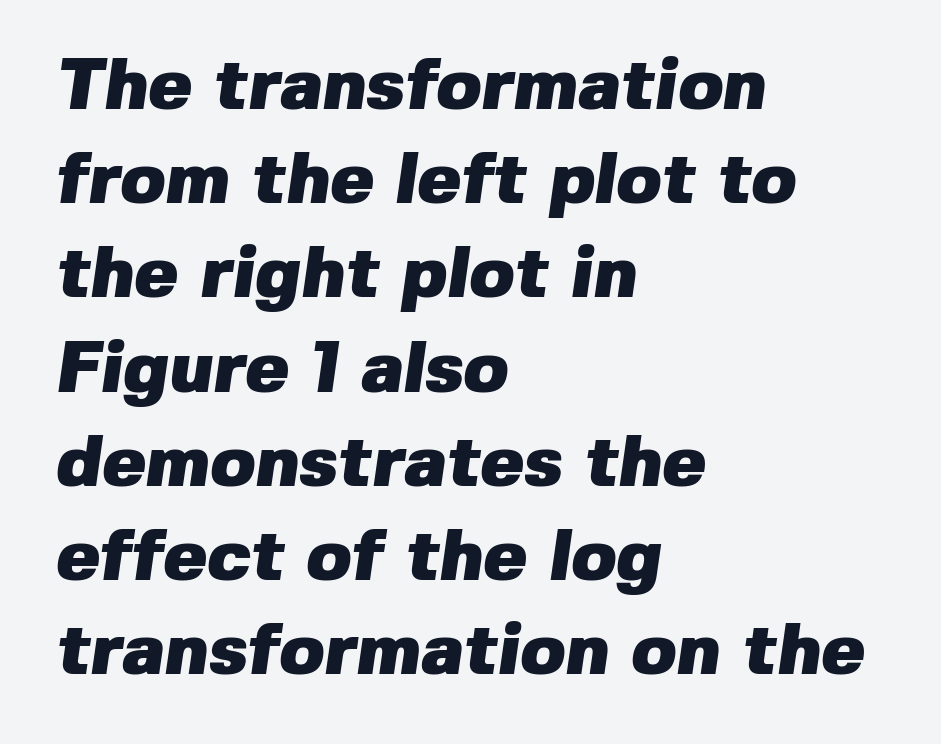
Q: Is the text bold? A: Yes.
Q: Is the typeface a serif or a sans-serif typeface? A: Sans-serif.
Q: Is the text underlined? A: No.
Q: How is the paragraph aligned? A: Left-aligned.
Q: Is the spacing between letters normal or unusually wide? A: Normal.
Q: Is the spacing between lines tight, normal or loose? A: Normal.
Q: Width (condensed, normal, or wide)? A: Normal.
Q: Stroke contrast? A: Low.
Q: x-height? A: Medium.
Q: Monospaced? A: No.
